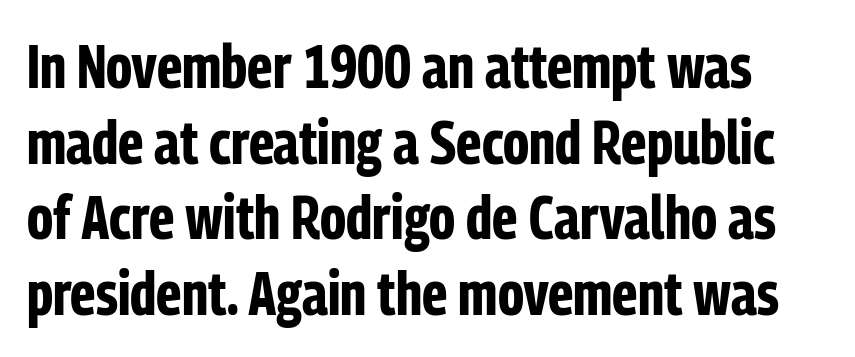
{"serif": "no", "italic": "no", "bold": "yes", "weight": "bold", "width": "condensed", "stroke_contrast": "low", "x_height": "medium", "monospaced": "no", "underline": "no", "line_spacing_ratio": 1.22, "letter_spacing": "normal", "letter_spacing_em": 0.0, "glyph_px": 62}
